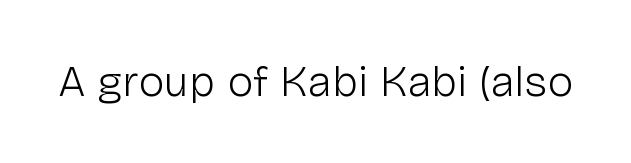
Q: Is the text bold? A: No.
Q: Is the text italic (slanted)? A: No, it is upright.
Q: Is the typeface a serif or a sans-serif typeface? A: Sans-serif.
Q: Is the text underlined? A: No.
Q: Is the spacing between letters normal or unusually wide? A: Normal.
Q: Width (condensed, normal, or wide)? A: Normal.
Q: Stroke contrast? A: Low.
Q: x-height? A: Medium.
Q: Monospaced? A: No.
